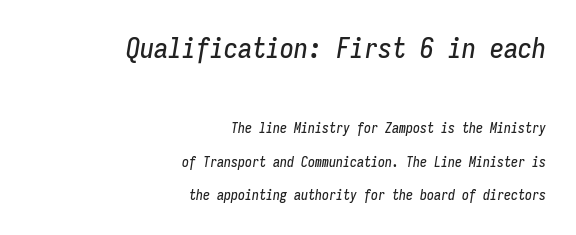
Q: Is the text italic (slanted)? A: Yes, it leans right by about 9 degrees.
Q: Is the text underlined? A: No.
Q: How is the paragraph aligned? A: Right-aligned.
Q: Is the spacing between letters normal or unusually wide? A: Normal.
Q: Is the spacing between lines tight, normal or loose? A: Loose.
Q: Which block of text is set in a larger size, the first (top) or the second (bottom)? A: The first (top) one.
Q: Width (condensed, normal, or wide)? A: Condensed.
Q: Stroke contrast? A: Low.
Q: x-height? A: Medium.
Q: Monospaced? A: Yes.
